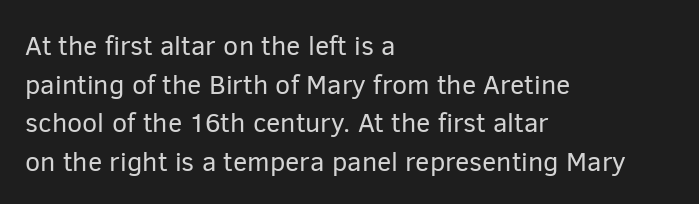
Q: Is the text bold? A: No.
Q: Is the text italic (slanted)? A: No, it is upright.
Q: Is the text underlined? A: No.
Q: How is the paragraph aligned? A: Left-aligned.
Q: Is the spacing between letters normal or unusually wide? A: Normal.
Q: Is the spacing between lines tight, normal or loose? A: Normal.
